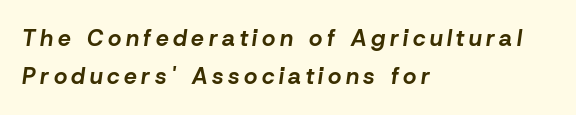
{"italic": "yes", "lean": "right", "slant_degrees": 8, "bold": "yes", "underline": "no", "align": "left", "line_spacing": "normal", "line_spacing_ratio": 1.67, "letter_spacing": "wide", "letter_spacing_em": 0.2, "glyph_px": 23}
